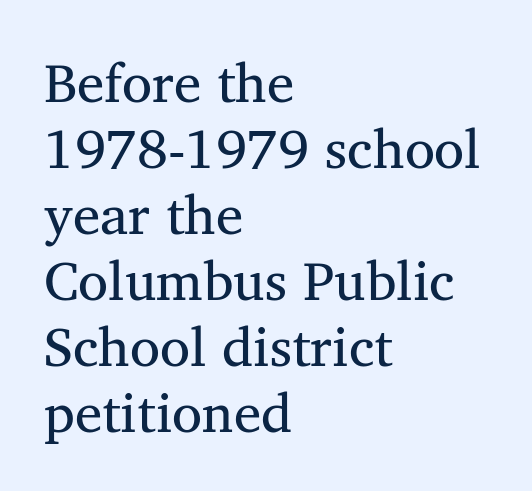
The image shows 55 px regular-weight serif type; set left-aligned, line spacing 1.2x, normal letter spacing, not underlined; medium stroke contrast and a medium x-height.
